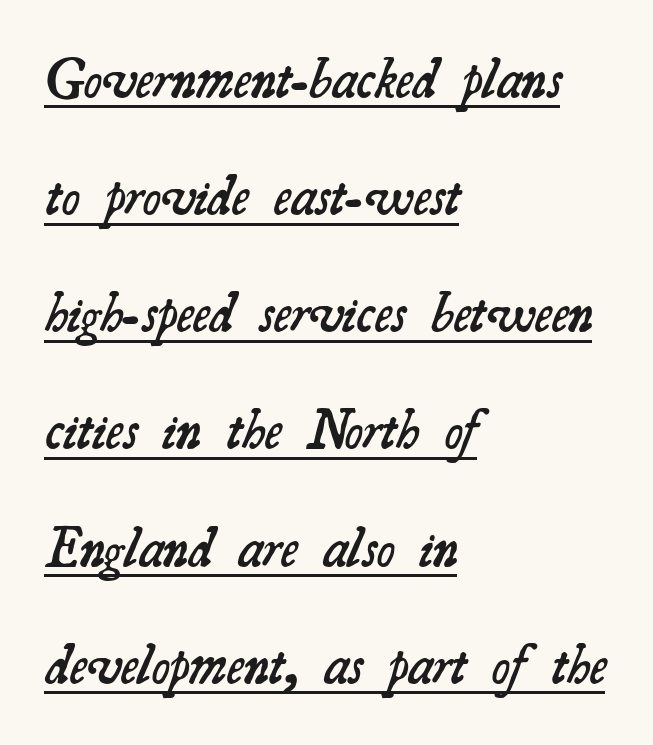
Q: Is the text bold? A: Semi-bold.
Q: Is the typeface a serif or a sans-serif typeface? A: Serif.
Q: Is the text underlined? A: Yes.
Q: How is the paragraph aligned? A: Left-aligned.
Q: Is the spacing between letters normal or unusually wide? A: Normal.
Q: Is the spacing between lines tight, normal or loose? A: Loose.
Q: Width (condensed, normal, or wide)? A: Normal.
Q: Stroke contrast? A: Medium.
Q: x-height? A: Small.
Q: Monospaced? A: No.
